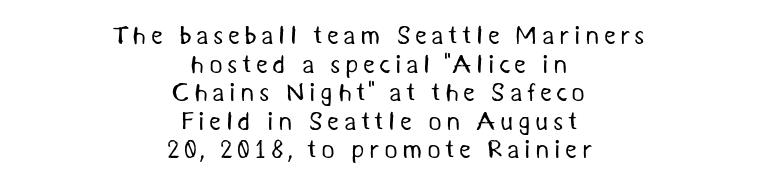
The image shows 26 px text type; set centered, tight line spacing (1.1x), not underlined.
